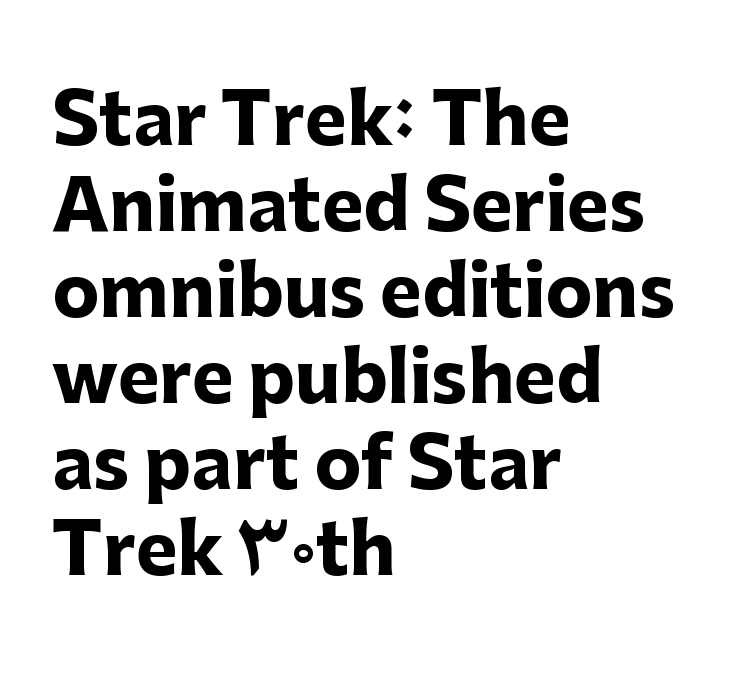
Proportional: the letters do not fall into vertical columns. Italic? Not at all — the glyphs are vertical. Each line starts at the same left margin while the right side varies. The zone under the glyphs is completely vacant. Chunky letters — that's bold for sure. Letter spacing: default.
